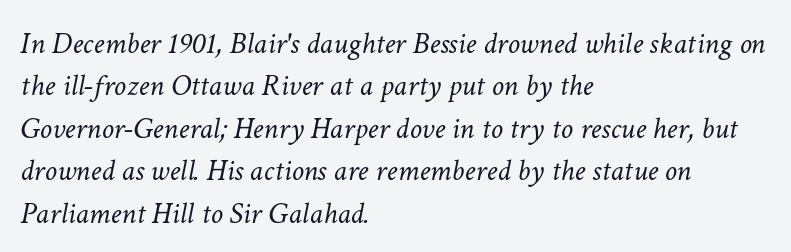
{"italic": "yes", "lean": "right", "slant_degrees": 11, "bold": "no", "weight": "light", "width": "normal", "stroke_contrast": "low", "x_height": "medium", "monospaced": "no", "underline": "no", "align": "left", "line_spacing": "normal", "line_spacing_ratio": 1.37, "letter_spacing": "normal", "letter_spacing_em": 0.0, "glyph_px": 31}
